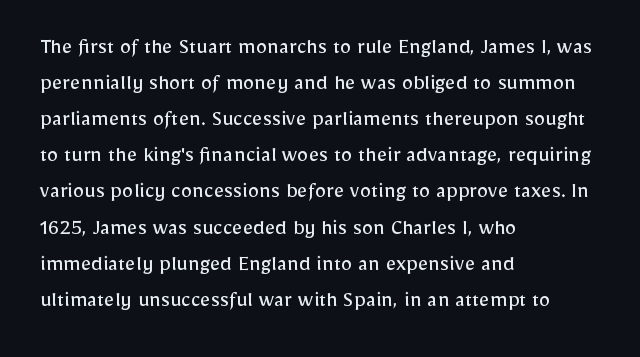
The image shows 23 px text type, upright; set left-aligned, normal line spacing (1.57x), normal letter spacing, not underlined.
